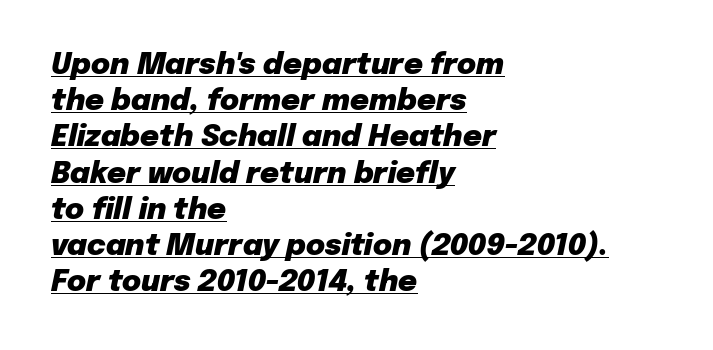
{"italic": "yes", "lean": "right", "slant_degrees": 12, "bold": "yes", "weight": "heavy", "width": "normal", "stroke_contrast": "low", "x_height": "medium", "monospaced": "no", "underline": "yes", "align": "left", "line_spacing": "normal", "line_spacing_ratio": 1.25, "letter_spacing": "normal", "letter_spacing_em": 0.0, "glyph_px": 29}
